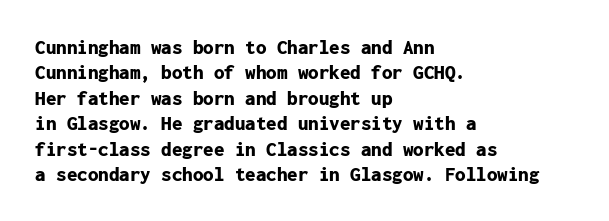
Q: Is the text bold? A: Yes.
Q: Is the text italic (slanted)? A: No, it is upright.
Q: Is the text underlined? A: No.
Q: How is the paragraph aligned? A: Left-aligned.
Q: Is the spacing between letters normal or unusually wide? A: Normal.
